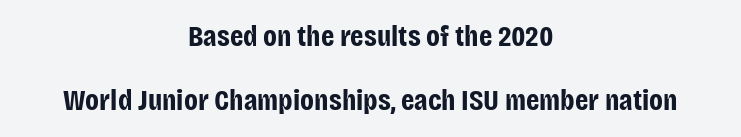
The image shows 30 px bold, condensed sans-serif type, upright; set centered, loose line spacing (2.13x), normal letter spacing, not underlined; low stroke contrast and a large x-height.
